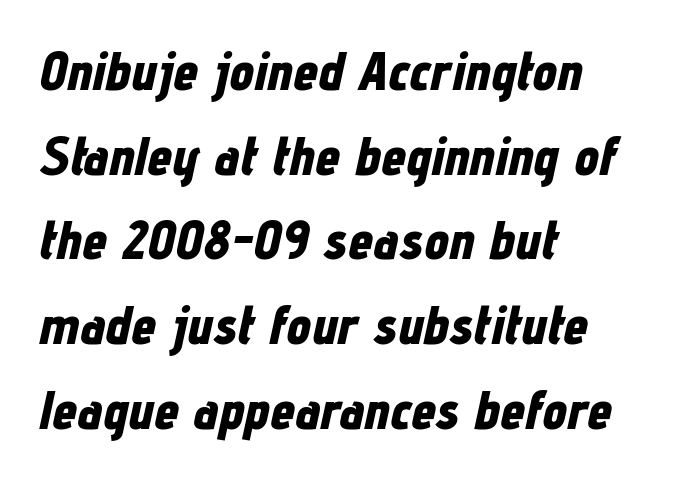
Line beginnings align vertically; line endings do not. The sample has been set heavy, in full bold. The specimen reads as italic at a glance. Characters follow at the spacing the type designer built in.
